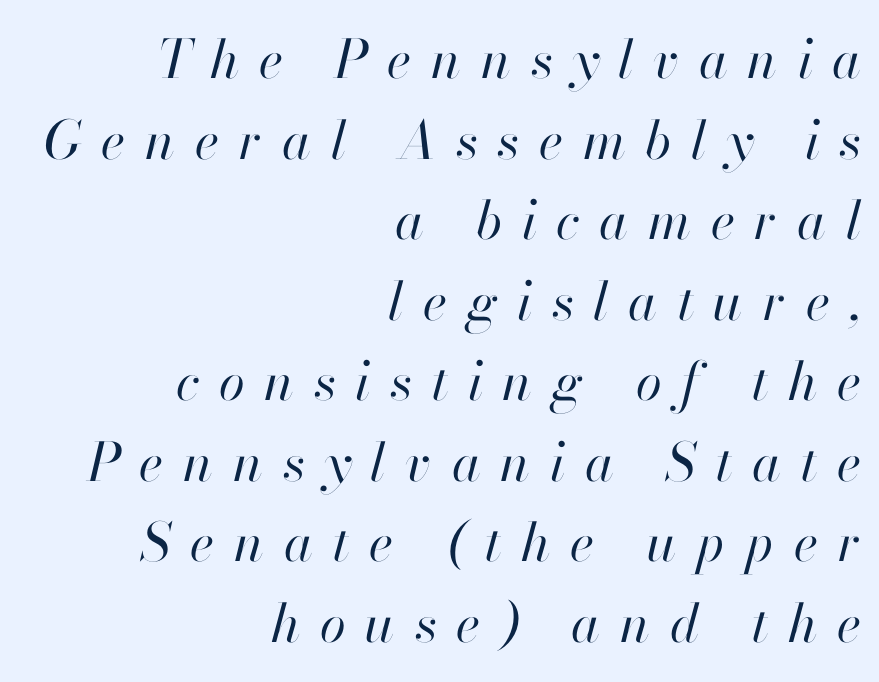
The image shows 53 px regular-weight type, italic (leaning right); set right-aligned, normal line spacing (1.52x), unusually wide letter spacing (+0.37 em), not underlined; high stroke contrast and a small x-height.
